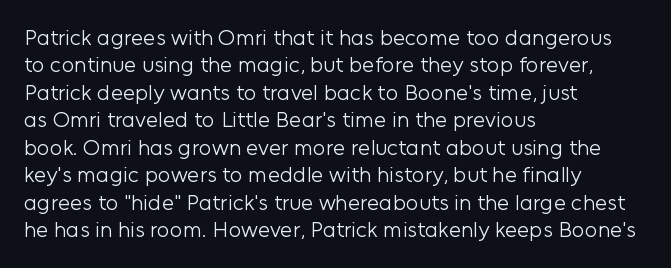
Q: Is the text bold? A: No.
Q: Is the text italic (slanted)? A: No, it is upright.
Q: Is the text underlined? A: No.
Q: How is the paragraph aligned? A: Left-aligned.
Q: Is the spacing between letters normal or unusually wide? A: Normal.
Q: Is the spacing between lines tight, normal or loose? A: Normal.
